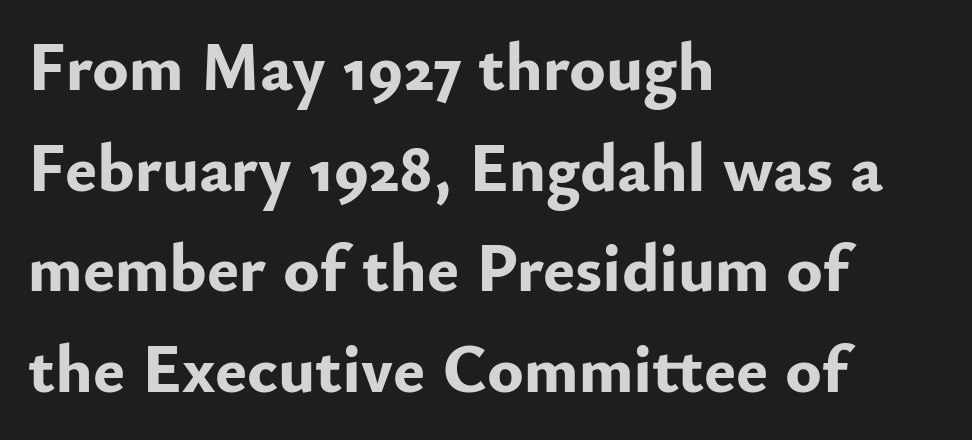
The image shows 68 px bold sans-serif type, upright; set left-aligned, normal line spacing (1.48x), normal letter spacing, not underlined; low stroke contrast and a small x-height.
